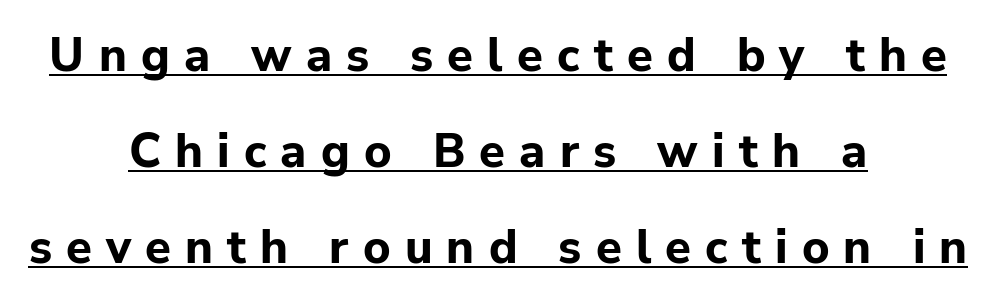
Q: Is the text bold? A: Yes.
Q: Is the text italic (slanted)? A: No, it is upright.
Q: Is the typeface a serif or a sans-serif typeface? A: Sans-serif.
Q: Is the text underlined? A: Yes.
Q: How is the paragraph aligned? A: Centered.
Q: Is the spacing between letters normal or unusually wide? A: Unusually wide.
Q: Is the spacing between lines tight, normal or loose? A: Loose.
Q: Width (condensed, normal, or wide)? A: Normal.
Q: Stroke contrast? A: Low.
Q: x-height? A: Medium.
Q: Monospaced? A: No.
